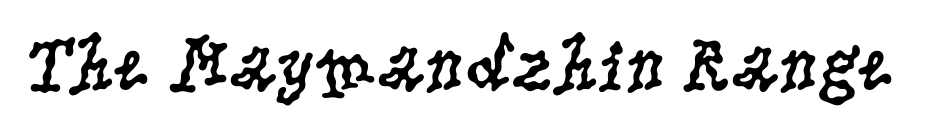
Each letter keeps its own natural width here, so spacing adapts to shape. This rendering employs a face with finishing strokes, i.e., a serif. A bare baseline throughout the passage.
